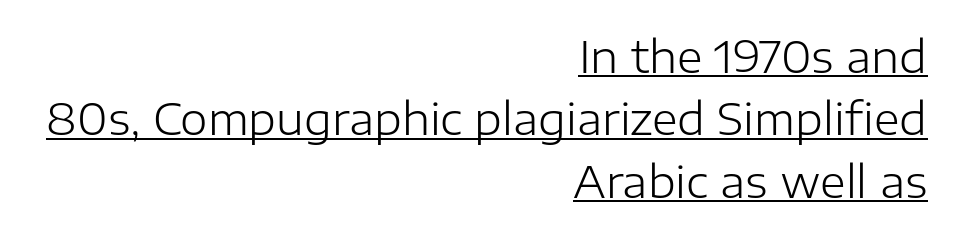
Q: Is the text bold? A: No.
Q: Is the text italic (slanted)? A: No, it is upright.
Q: Is the typeface a serif or a sans-serif typeface? A: Sans-serif.
Q: Is the text underlined? A: Yes.
Q: How is the paragraph aligned? A: Right-aligned.
Q: Is the spacing between letters normal or unusually wide? A: Normal.
Q: Is the spacing between lines tight, normal or loose? A: Normal.
Q: Width (condensed, normal, or wide)? A: Normal.
Q: Stroke contrast? A: Low.
Q: x-height? A: Medium.
Q: Monospaced? A: No.
